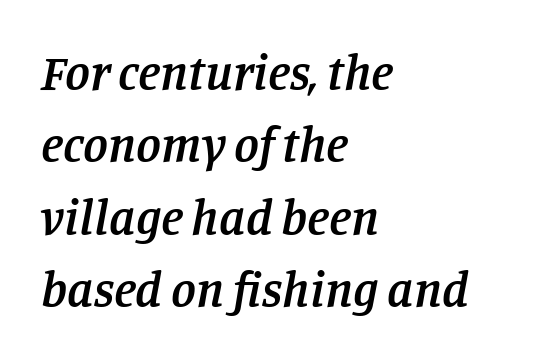
{"serif": "yes", "italic": "yes", "lean": "right", "slant_degrees": 11, "bold": "semi", "weight": "semibold", "width": "normal", "stroke_contrast": "low", "x_height": "large", "monospaced": "no", "underline": "no", "align": "left", "line_spacing": "normal", "line_spacing_ratio": 1.45, "letter_spacing": "normal", "letter_spacing_em": 0.0, "glyph_px": 50}
